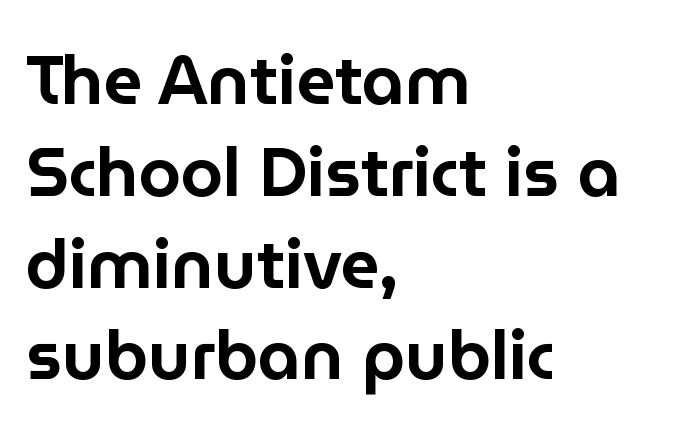
Q: Is the text italic (slanted)? A: No, it is upright.
Q: Is the typeface a serif or a sans-serif typeface? A: Sans-serif.
Q: Is the text underlined? A: No.
Q: How is the paragraph aligned? A: Left-aligned.
Q: Is the spacing between letters normal or unusually wide? A: Normal.
Q: Is the spacing between lines tight, normal or loose? A: Normal.
Q: Width (condensed, normal, or wide)? A: Normal.
Q: Stroke contrast? A: Low.
Q: x-height? A: Medium.
Q: Monospaced? A: No.
